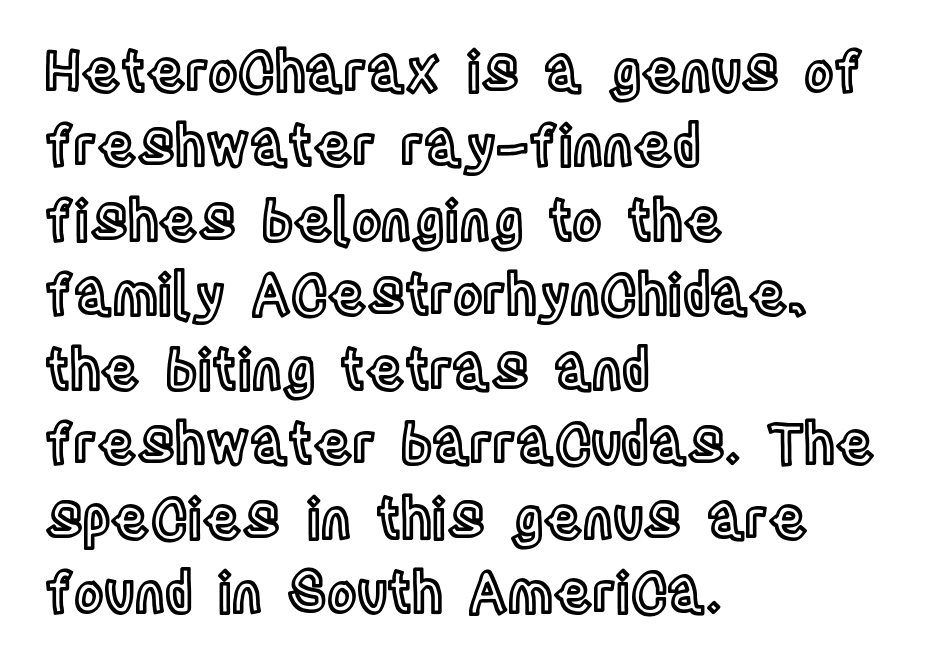
The image shows 56 px condensed type, upright; set left-aligned, normal line spacing (1.33x), normal letter spacing, not underlined; a large x-height.
